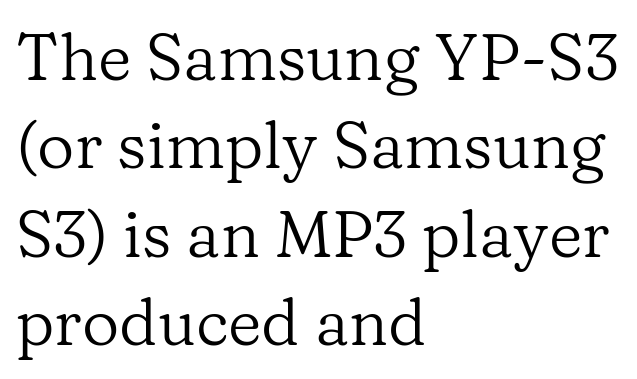
Characters follow at the spacing the type designer built in. This sample has the flowing, uneven cadence of proportional lettering. Quick note: underline off. I'd call this a serif setting — the letters wear small feet. The strokes are not fattened; the text isn't bold.
